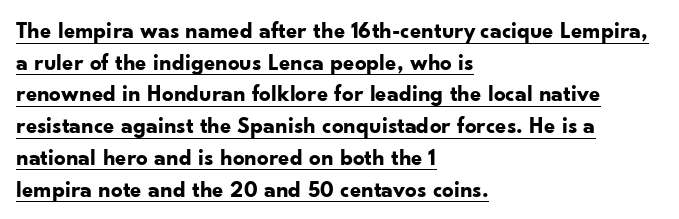
{"italic": "no", "bold": "yes", "underline": "yes", "align": "left", "line_spacing": "normal", "line_spacing_ratio": 1.38, "letter_spacing": "normal", "letter_spacing_em": 0.0, "glyph_px": 23}
